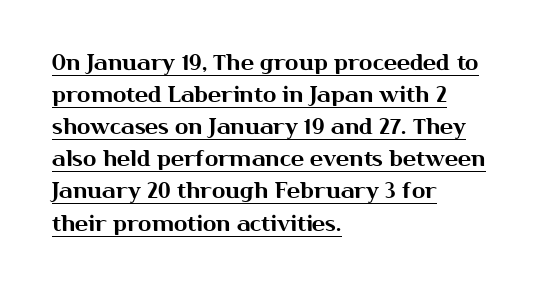
Q: Is the text italic (slanted)? A: No, it is upright.
Q: Is the text underlined? A: Yes.
Q: How is the paragraph aligned? A: Left-aligned.
Q: Is the spacing between letters normal or unusually wide? A: Normal.
Q: Is the spacing between lines tight, normal or loose? A: Normal.
